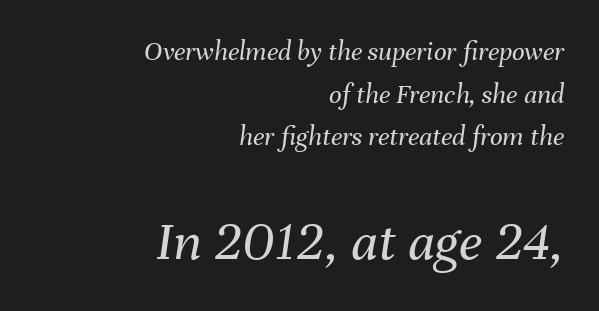
Observe the ordinary spacing: letters are neighbours, not strangers. Leftover space on each line is placed entirely before the opening word. The composition opens small and finishes big. A normal amount of white space separates one row of letters from the next.
